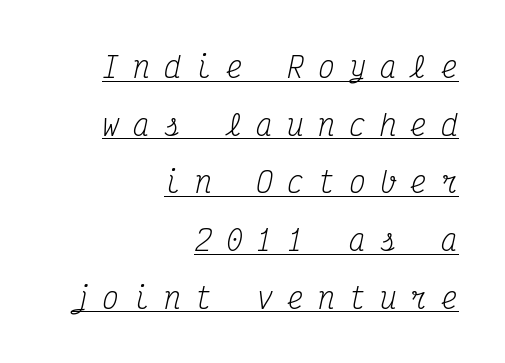
Think of a typewriter: that constant character pitch is what you see here. When letters slant like this, we call the style italic. One glance says open: line gaps are wider than usual. These lines stack with their right ends in a neat column.
